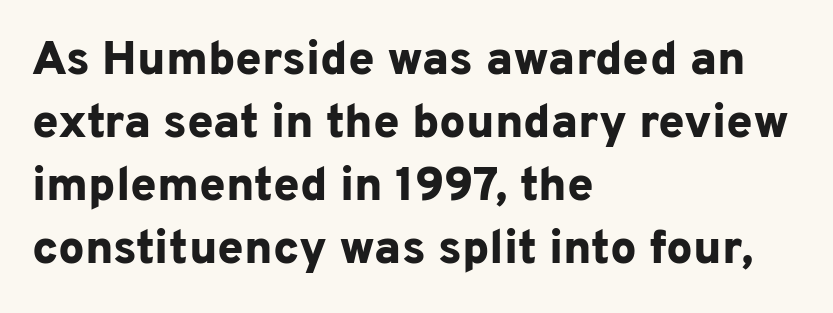
The image shows 47 px bold sans-serif type, upright; set left-aligned, normal line spacing (1.34x), normal letter spacing, not underlined; low stroke contrast and a medium x-height.
